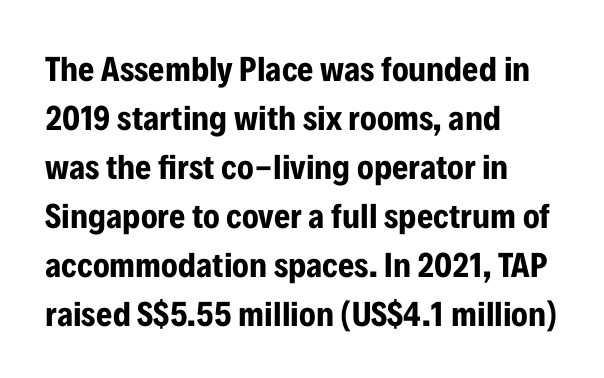
The image shows 35 px bold, condensed sans-serif type, upright; set left-aligned, normal line spacing (1.4x), normal letter spacing, not underlined; low stroke contrast and a medium x-height.
